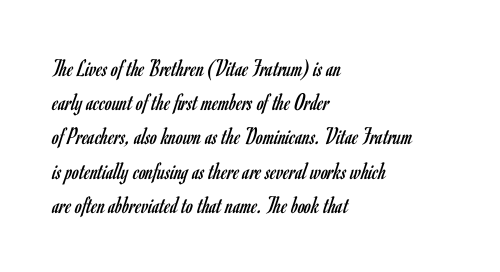
{"bold": "no", "underline": "no", "align": "left", "line_spacing": "normal", "line_spacing_ratio": 1.37, "letter_spacing": "normal", "letter_spacing_em": 0.0, "glyph_px": 25}
